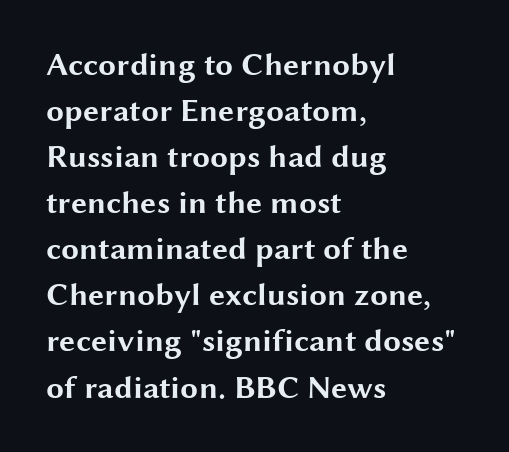
Q: Is the text bold? A: Yes.
Q: Is the text italic (slanted)? A: No, it is upright.
Q: Is the typeface a serif or a sans-serif typeface? A: Sans-serif.
Q: Is the text underlined? A: No.
Q: How is the paragraph aligned? A: Left-aligned.
Q: Is the spacing between letters normal or unusually wide? A: Normal.
Q: Is the spacing between lines tight, normal or loose? A: Normal.
Q: Width (condensed, normal, or wide)? A: Wide.
Q: Stroke contrast? A: Medium.
Q: x-height? A: Medium.
Q: Monospaced? A: No.
